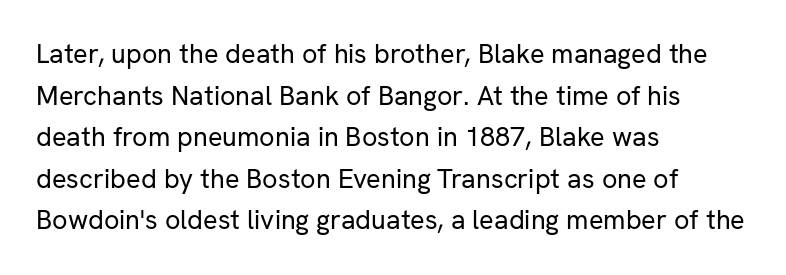
Q: Is the text bold? A: No.
Q: Is the text italic (slanted)? A: No, it is upright.
Q: Is the text underlined? A: No.
Q: How is the paragraph aligned? A: Left-aligned.
Q: Is the spacing between letters normal or unusually wide? A: Normal.
Q: Is the spacing between lines tight, normal or loose? A: Normal.
